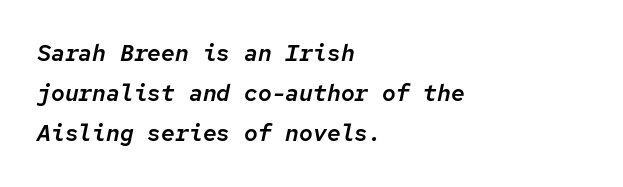
The image shows 23 px text type, italic (leaning right); set left-aligned, line spacing 1.75x, normal letter spacing, not underlined.
